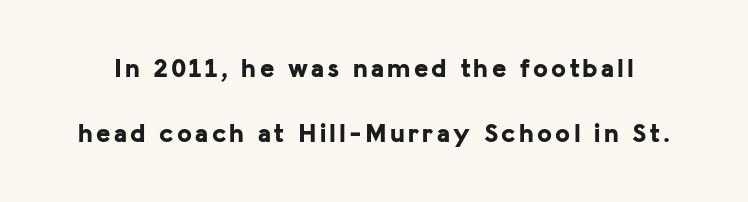
The image shows 27 px bold type, upright; set loose line spacing (2.41x), not underlined.
